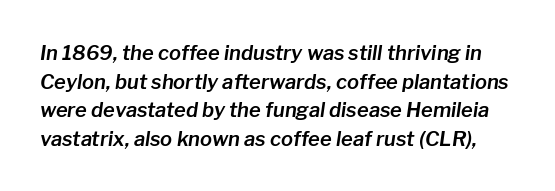
The rendering keeps characters at their native spacing. Observe the lean: these are italic letterforms. Any mark beneath the type? The region is blank. In terms of leading, this rendering sits right in the middle.
